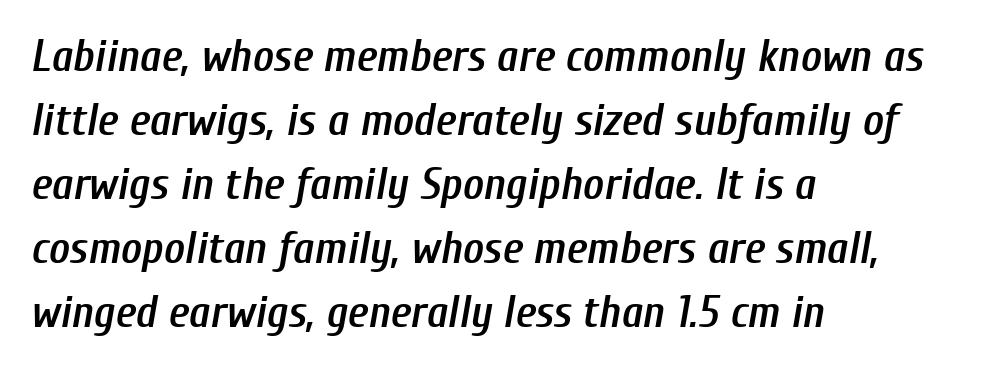
{"italic": "yes", "lean": "right", "slant_degrees": 10, "bold": "semi", "weight": "semibold", "width": "condensed", "stroke_contrast": "low", "x_height": "medium", "monospaced": "no", "underline": "no", "align": "left", "line_spacing": "normal", "line_spacing_ratio": 1.42, "letter_spacing": "normal", "letter_spacing_em": 0.0, "glyph_px": 45}
